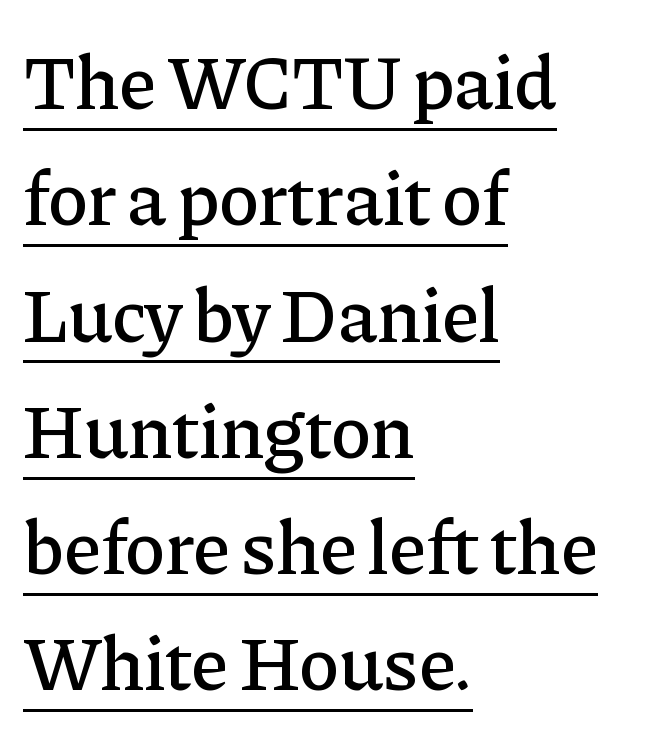
Do the characters align in a grid? No, the font is proportional. This sample keeps an unexceptional amount of space between lines. The type is set solid horizontally, with unmodified tracking. The passage is arranged the way most books set body copy — flush left. The specimen reads as upright at a glance. Does a line run under the words? Yes, clearly.
